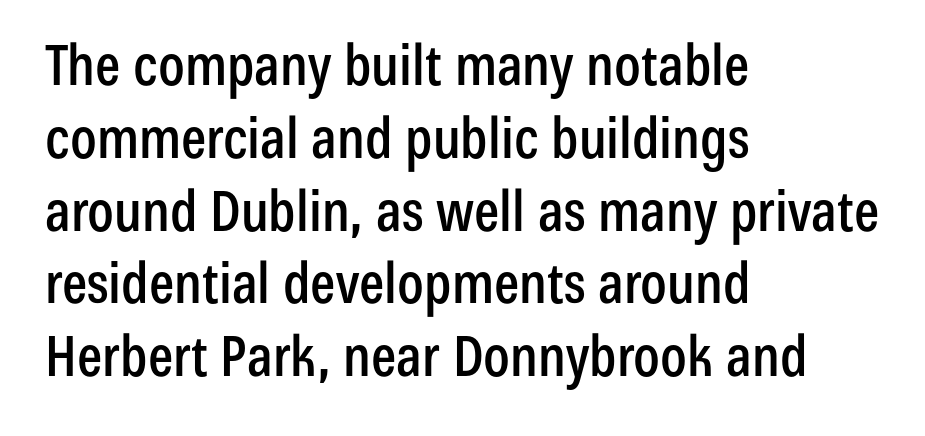
Q: Is the text italic (slanted)? A: No, it is upright.
Q: Is the typeface a serif or a sans-serif typeface? A: Sans-serif.
Q: Is the text underlined? A: No.
Q: How is the paragraph aligned? A: Left-aligned.
Q: Is the spacing between letters normal or unusually wide? A: Normal.
Q: Is the spacing between lines tight, normal or loose? A: Normal.
Q: Width (condensed, normal, or wide)? A: Condensed.
Q: Stroke contrast? A: Low.
Q: x-height? A: Medium.
Q: Monospaced? A: No.
